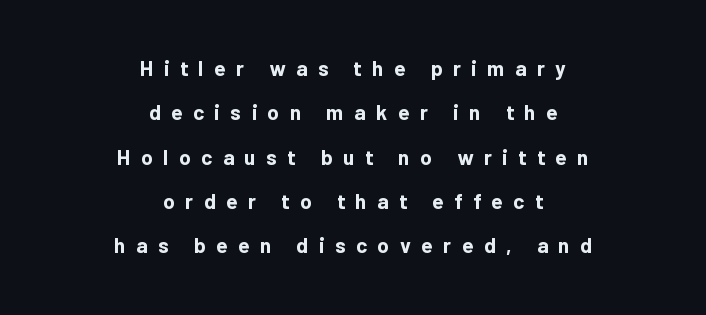
The image shows 21 px bold type, upright; set centered, loose line spacing (2.11x), unusually wide letter spacing (+0.5 em), not underlined.
